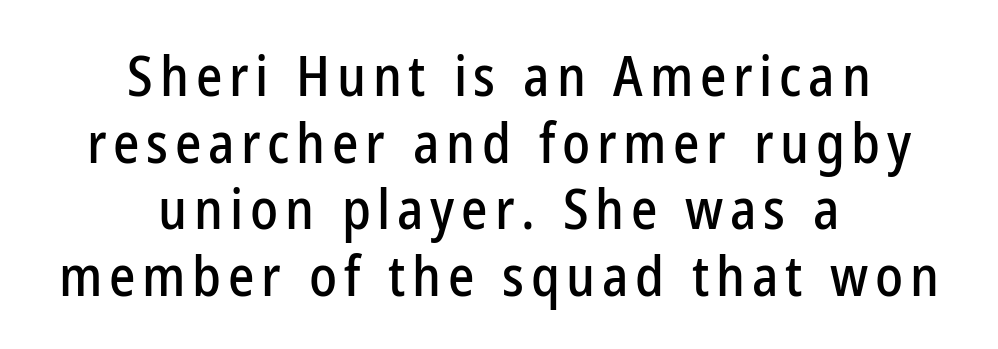
The face used here is proportionally spaced, like ordinary book or web type. Is the block centered? Yes — each line is placed symmetrically about the middle. This sample uses an upright cut, with every glyph sitting square on the baseline. The space beneath each line is pristine and unruled. The text was rendered using a sans face with plain stroke endings.
